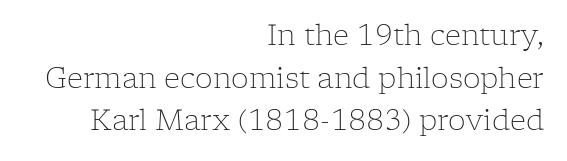
The image shows 28 px light serif type, upright; set right-aligned, normal line spacing (1.52x), normal letter spacing, not underlined; low stroke contrast and a medium x-height.
